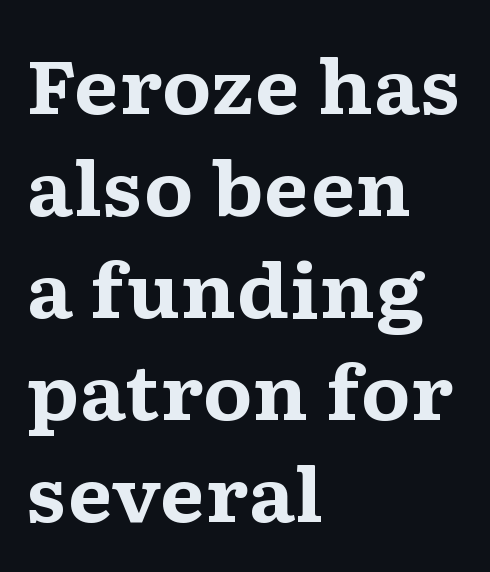
Q: Is the text bold? A: Yes.
Q: Is the text italic (slanted)? A: No, it is upright.
Q: Is the typeface a serif or a sans-serif typeface? A: Serif.
Q: Is the text underlined? A: No.
Q: How is the paragraph aligned? A: Left-aligned.
Q: Is the spacing between letters normal or unusually wide? A: Normal.
Q: Is the spacing between lines tight, normal or loose? A: Normal.
Q: Width (condensed, normal, or wide)? A: Wide.
Q: Stroke contrast? A: Medium.
Q: x-height? A: Medium.
Q: Monospaced? A: No.
